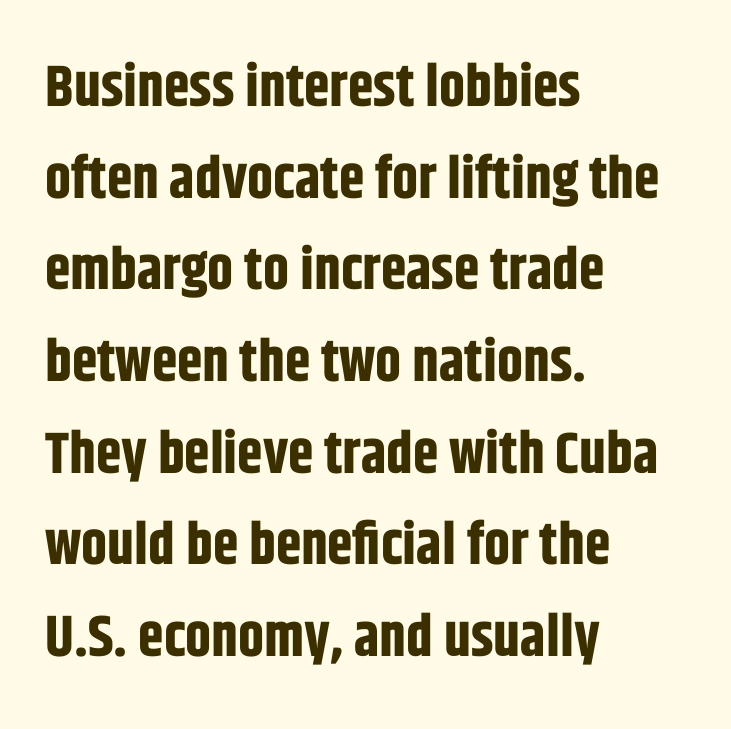
The image shows 58 px bold, condensed sans-serif type, upright; set left-aligned, normal line spacing (1.58x), normal letter spacing, not underlined; low stroke contrast and a large x-height.
